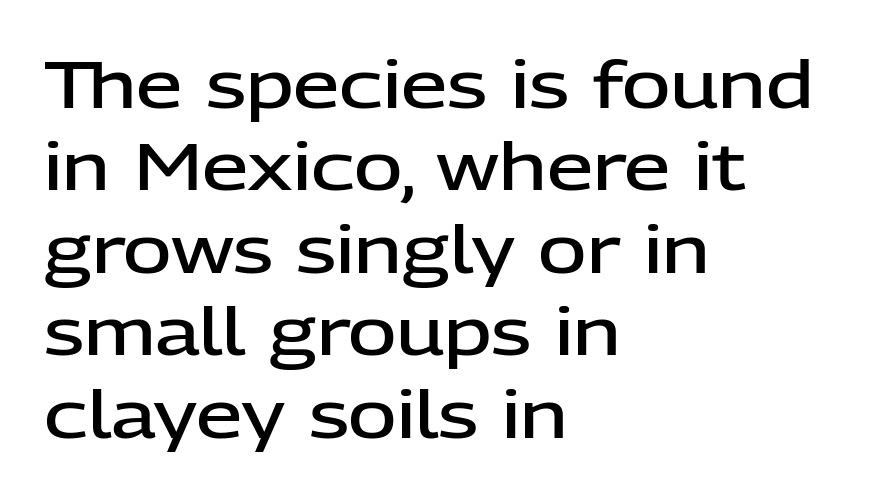
{"serif": "no", "italic": "no", "bold": "semi", "weight": "semibold", "width": "normal", "stroke_contrast": "low", "x_height": "medium", "monospaced": "no", "underline": "no", "align": "left", "line_spacing": "normal", "line_spacing_ratio": 1.25, "letter_spacing": "normal", "letter_spacing_em": 0.0, "glyph_px": 66}
